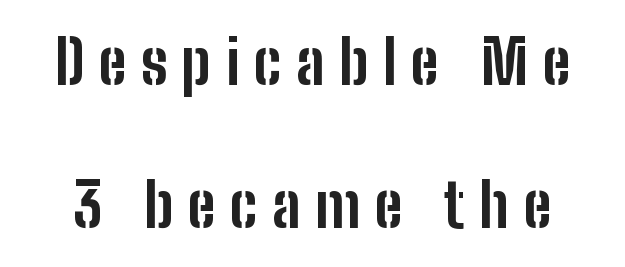
{"serif": "no", "italic": "no", "bold": "yes", "weight": "bold", "width": "condensed", "stroke_contrast": "low", "x_height": "medium", "monospaced": "no", "underline": "no", "line_spacing": "loose", "line_spacing_ratio": 2.39, "letter_spacing": "wide", "letter_spacing_em": 0.24, "glyph_px": 60}
